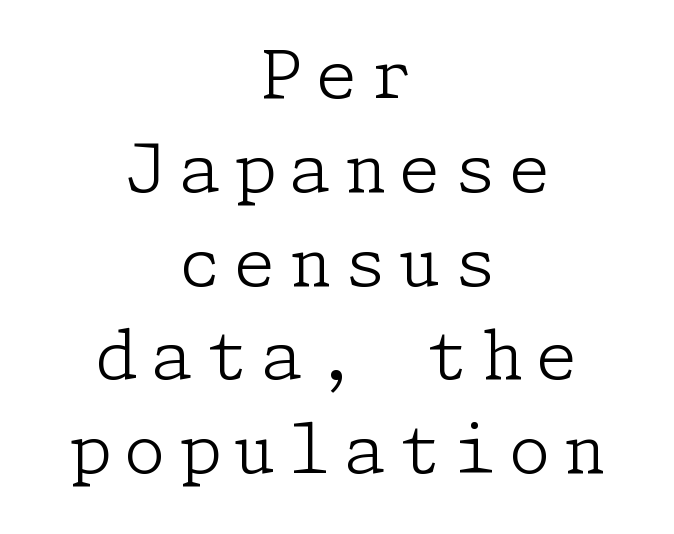
{"serif": "yes", "italic": "no", "bold": "no", "weight": "light", "width": "normal", "stroke_contrast": "low", "x_height": "medium", "underline": "no", "align": "center", "line_spacing": "normal", "line_spacing_ratio": 1.4, "letter_spacing": "wide", "letter_spacing_em": 0.2, "glyph_px": 67}
